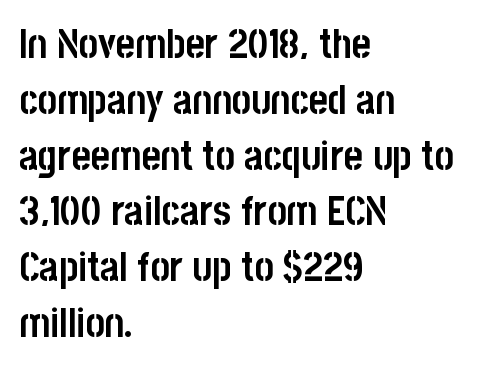
You can tell from the bare stems that sans-serif type was used. Has an underline been added? It has not. Vertical strokes here are truly vertical. The rendering uses a bold face; every stroke is thick and dark.
